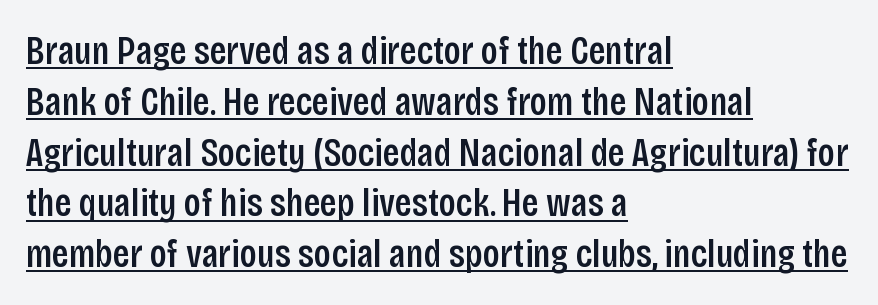
Q: Is the text italic (slanted)? A: No, it is upright.
Q: Is the typeface a serif or a sans-serif typeface? A: Sans-serif.
Q: Is the text underlined? A: Yes.
Q: How is the paragraph aligned? A: Left-aligned.
Q: Is the spacing between letters normal or unusually wide? A: Normal.
Q: Is the spacing between lines tight, normal or loose? A: Normal.
Q: Width (condensed, normal, or wide)? A: Condensed.
Q: Stroke contrast? A: Low.
Q: x-height? A: Large.
Q: Monospaced? A: No.
